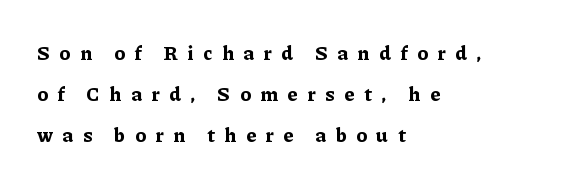
The font is running at its bold setting. How are the letters spaced? Widely, with obvious added tracking. No italicization has been applied; the sample stays upright. Line beginnings align vertically; line endings do not. The words here are not underlined.
